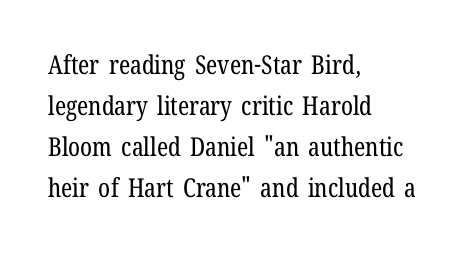
The image shows 26 px text type, upright; set left-aligned, normal line spacing (1.58x), normal letter spacing, not underlined.
